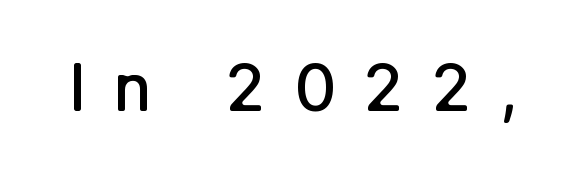
The image shows 65 px semibold sans-serif type, upright; set unusually wide letter spacing (+0.43 em), not underlined; low stroke contrast and a medium x-height.
